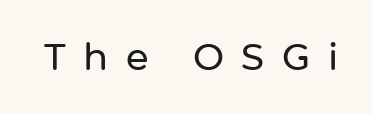
{"serif": "no", "italic": "no", "width": "normal", "stroke_contrast": "low", "x_height": "medium", "monospaced": "no", "underline": "no", "letter_spacing": "wide", "letter_spacing_em": 0.47, "glyph_px": 37}
